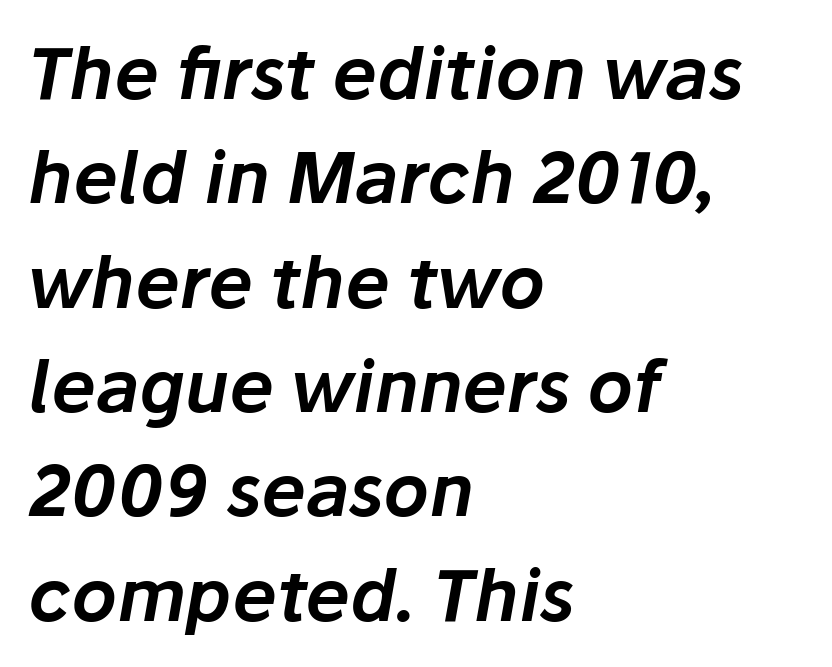
The image shows 71 px text type, italic (leaning right); set left-aligned, normal line spacing (1.47x), normal letter spacing, not underlined; low stroke contrast and a medium x-height.
